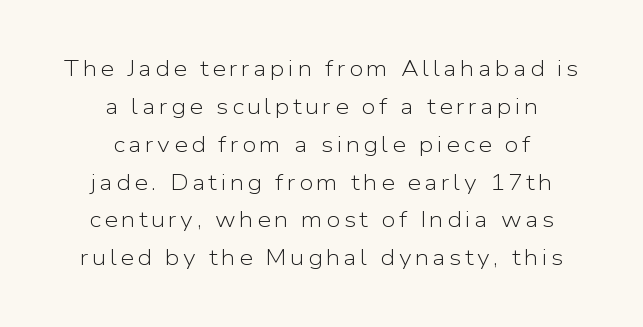
Q: Is the text bold? A: No.
Q: Is the text italic (slanted)? A: No, it is upright.
Q: Is the text underlined? A: No.
Q: How is the paragraph aligned? A: Centered.
